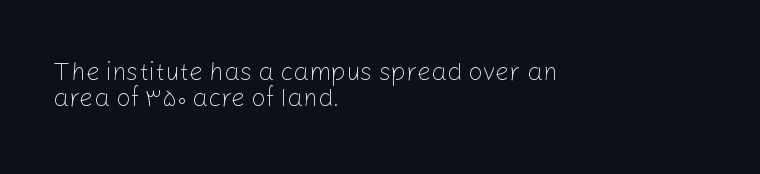
Q: Is the text bold? A: No.
Q: Is the text italic (slanted)? A: No, it is upright.
Q: Is the text underlined? A: No.
Q: How is the paragraph aligned? A: Left-aligned.
Q: Is the spacing between letters normal or unusually wide? A: Normal.
Q: Is the spacing between lines tight, normal or loose? A: Tight.
